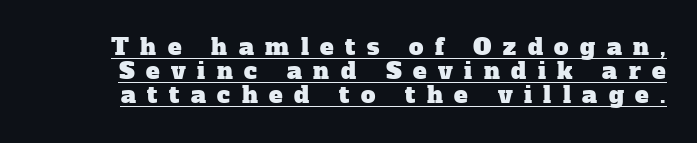
These characters rest on top of a visible drawn line. Line spacing here is tight. Between one letter and the next there's a generous, obvious gap.
